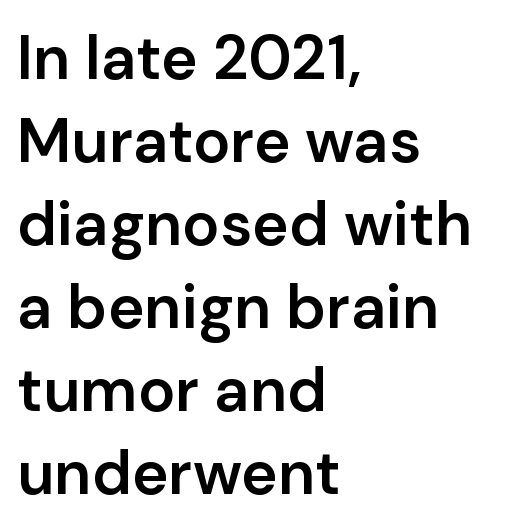
Q: Is the text bold? A: Semi-bold.
Q: Is the text italic (slanted)? A: No, it is upright.
Q: Is the typeface a serif or a sans-serif typeface? A: Sans-serif.
Q: Is the text underlined? A: No.
Q: How is the paragraph aligned? A: Left-aligned.
Q: Is the spacing between letters normal or unusually wide? A: Normal.
Q: Is the spacing between lines tight, normal or loose? A: Normal.
Q: Width (condensed, normal, or wide)? A: Normal.
Q: Stroke contrast? A: Low.
Q: x-height? A: Medium.
Q: Monospaced? A: No.
